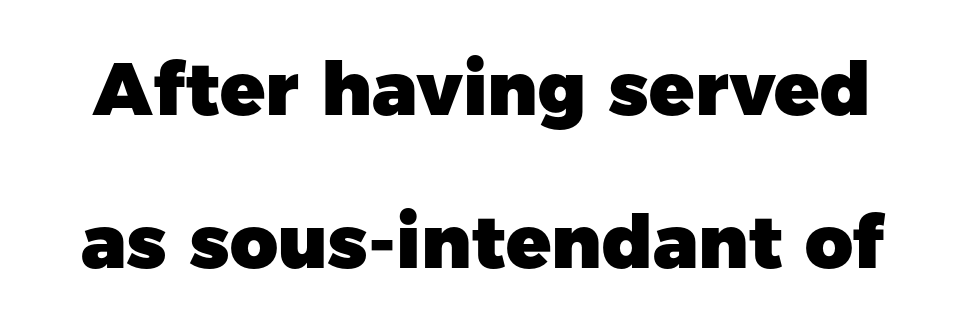
Ordinary non-slanted type is in use. This is sans-serif lettering, the kind often seen on screens and signage. Heavy, bold letterforms. Nobody drew a line under any word here. If you measured baseline to baseline, you'd find a long distance. Compared with typical body copy, the letter spacing here is the same.
